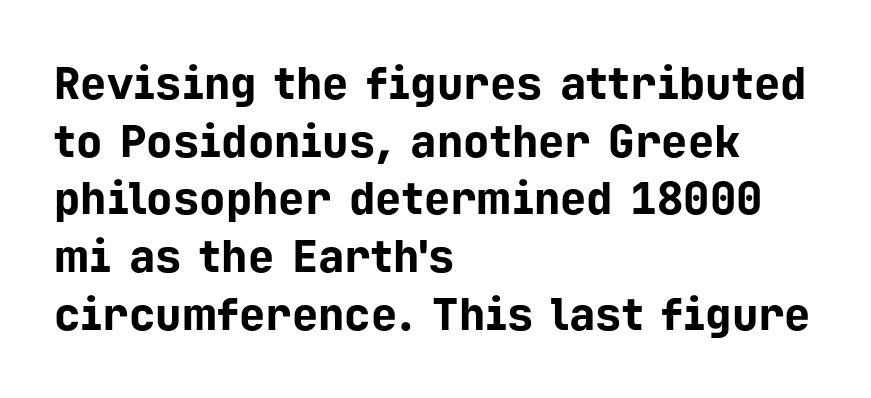
Q: Is the text bold? A: Yes.
Q: Is the text italic (slanted)? A: No, it is upright.
Q: Is the typeface a serif or a sans-serif typeface? A: Sans-serif.
Q: Is the text underlined? A: No.
Q: How is the paragraph aligned? A: Left-aligned.
Q: Is the spacing between letters normal or unusually wide? A: Normal.
Q: Is the spacing between lines tight, normal or loose? A: Normal.
Q: Width (condensed, normal, or wide)? A: Normal.
Q: Stroke contrast? A: Low.
Q: x-height? A: Medium.
Q: Monospaced? A: Yes.
